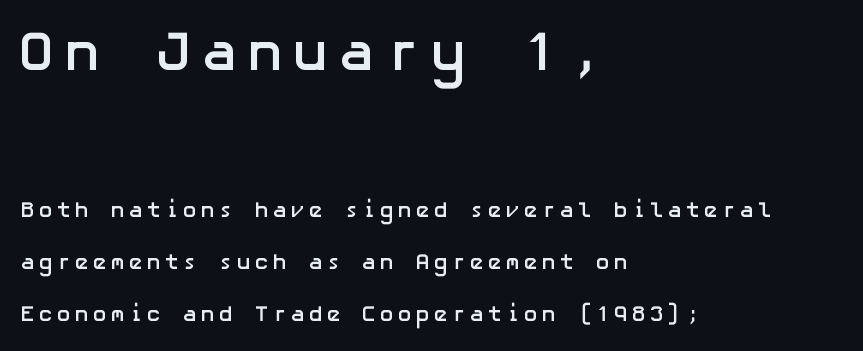
{"serif": "no", "italic": "no", "bold": "yes", "weight": "semibold", "width": "normal", "stroke_contrast": "low", "x_height": "medium", "underline": "no", "align": "left", "line_spacing": "loose", "line_spacing_ratio": 2.35, "larger_block": "first", "size_ratio": 2.55, "glyph_px": 56}
